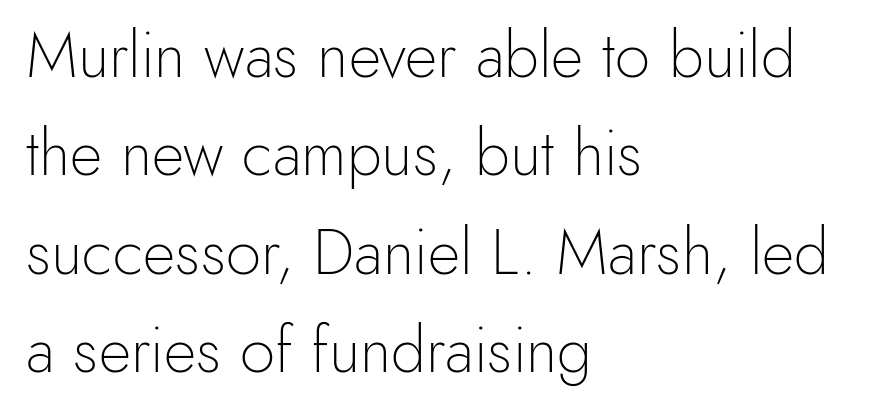
Note the varied advance widths — an 'i' is clearly narrower than an 'm'. Designer's note — italics off, roman on. Typeset ragged right — the left edge is the straight one. The rendering keeps characters at their native spacing.
